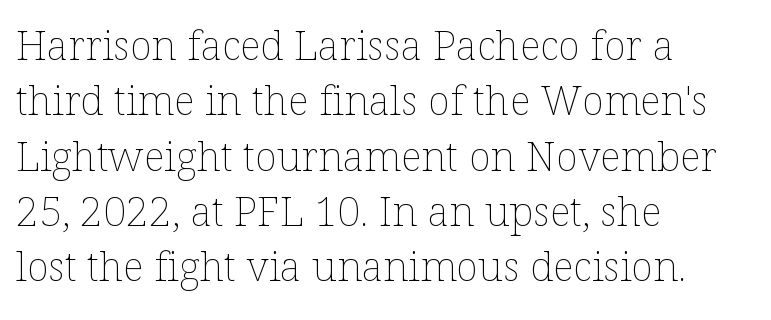
Q: Is the text bold? A: No.
Q: Is the text italic (slanted)? A: No, it is upright.
Q: Is the text underlined? A: No.
Q: How is the paragraph aligned? A: Left-aligned.
Q: Is the spacing between letters normal or unusually wide? A: Normal.
Q: Is the spacing between lines tight, normal or loose? A: Normal.
Q: Width (condensed, normal, or wide)? A: Normal.
Q: Stroke contrast? A: Low.
Q: x-height? A: Medium.
Q: Monospaced? A: No.
